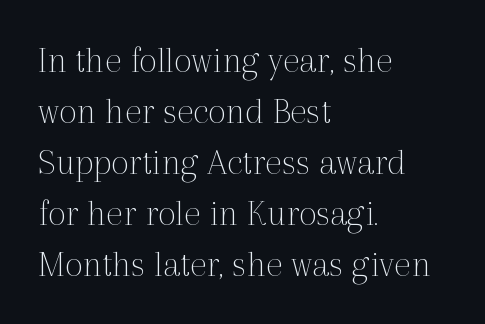
{"serif": "yes", "italic": "no", "bold": "no", "weight": "thin", "width": "normal", "x_height": "medium", "monospaced": "no", "underline": "no", "align": "left", "line_spacing": "normal", "line_spacing_ratio": 1.31, "letter_spacing": "normal", "letter_spacing_em": 0.0, "glyph_px": 39}
